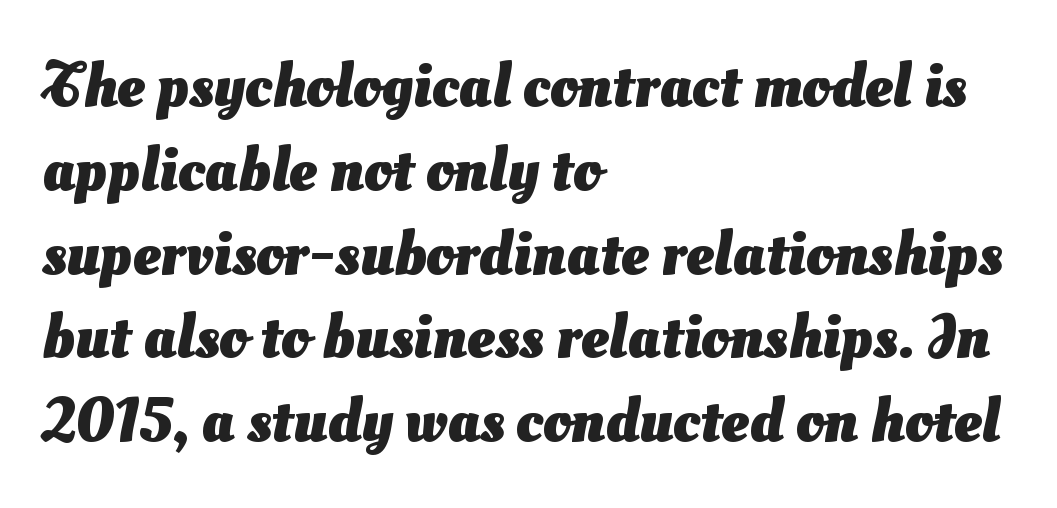
Which margin do the lines hug? The left one — the right edge is uneven. Plain, unruled lines of type. What's the leading like? Ordinary, nothing unusual. Serifs: no, the terminals of the letterforms are clean. This sample has the flowing, uneven cadence of proportional lettering.
